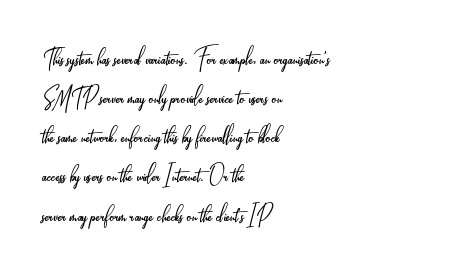
The image shows 29 px light, condensed sans-serif type; set left-aligned, normal line spacing (1.35x), normal letter spacing, not underlined; low stroke contrast and a small x-height.
